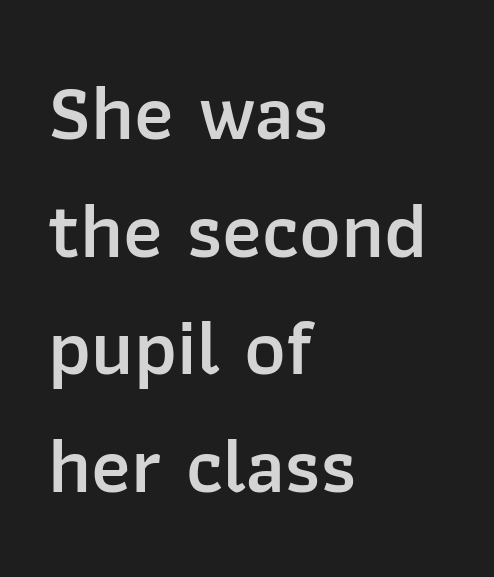
Look at the stroke-to-counter ratio: somewhat heavy, a semibold. These lines sit exactly where default settings would place them. The specimen omits any rule beneath the text block's lines. Nope, no serifs anywhere on these letters.
